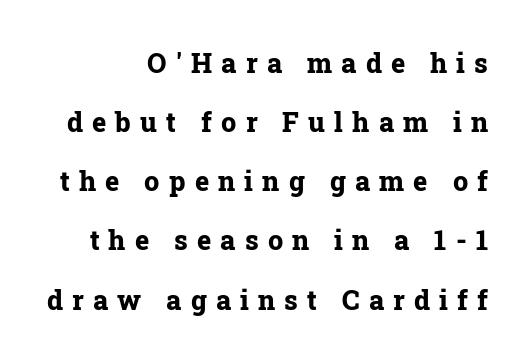
Glance below the letters and you will spot only blank space. Airy leading. Characters remain perfectly vertical along every line. The rendering uses a bold face; every stroke is thick and dark. Substantial extra tracking has been applied to these lines.
